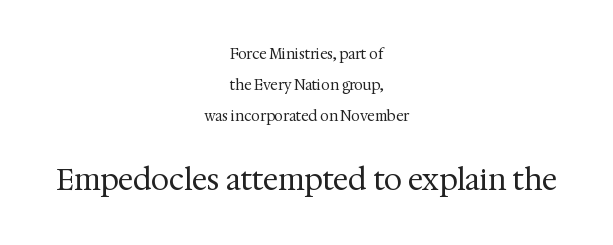
Q: Is the text bold? A: No.
Q: Is the text italic (slanted)? A: No, it is upright.
Q: Is the typeface a serif or a sans-serif typeface? A: Serif.
Q: Is the text underlined? A: No.
Q: How is the paragraph aligned? A: Centered.
Q: Is the spacing between letters normal or unusually wide? A: Normal.
Q: Is the spacing between lines tight, normal or loose? A: Loose.
Q: Which block of text is set in a larger size, the first (top) or the second (bottom)? A: The second (bottom) one.
Q: Width (condensed, normal, or wide)? A: Normal.
Q: Stroke contrast? A: Medium.
Q: x-height? A: Medium.
Q: Monospaced? A: No.
